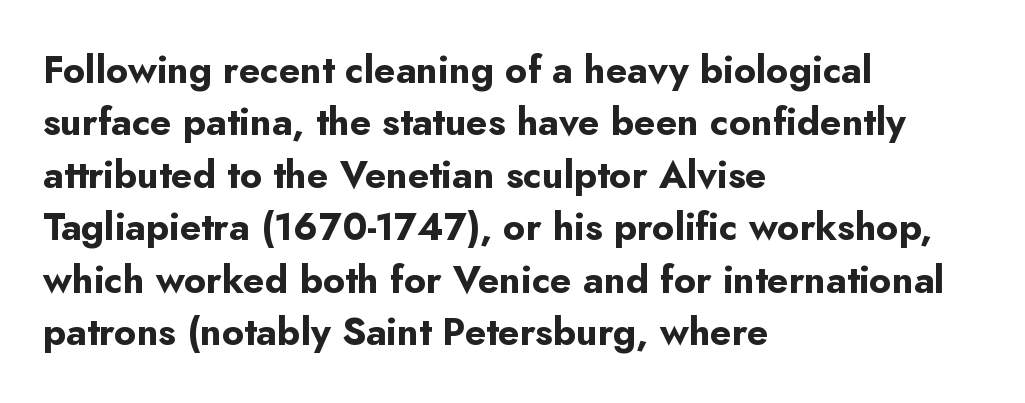
Posture: vertical. Observe the ordinary spacing: letters are neighbours, not strangers. Glance below the letters and you will spot only blank space. Stroke terminals: plain, sans-serif. This block has exactly the height ordinary leading produces.
